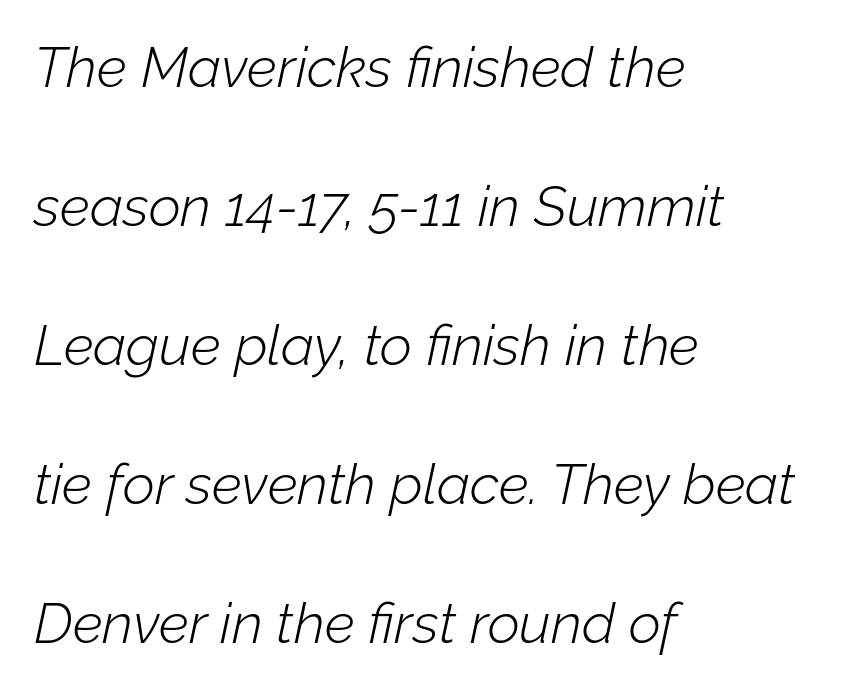
{"italic": "yes", "lean": "right", "slant_degrees": 12, "bold": "no", "weight": "light", "width": "normal", "stroke_contrast": "low", "x_height": "medium", "monospaced": "no", "underline": "no", "align": "left", "line_spacing": "loose", "line_spacing_ratio": 2.48, "letter_spacing": "normal", "letter_spacing_em": 0.0, "glyph_px": 56}
